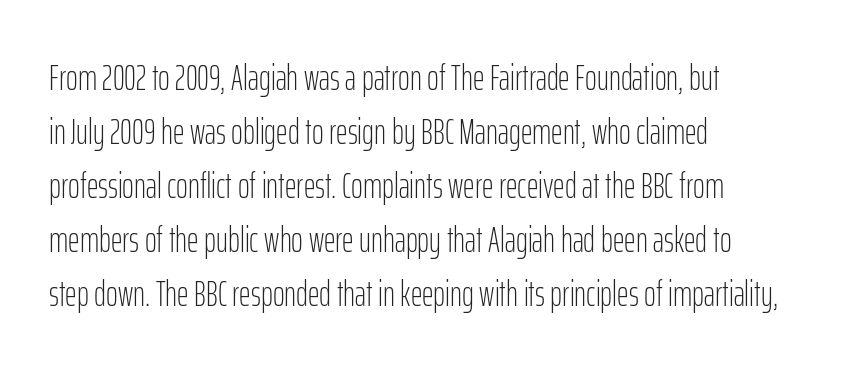
{"serif": "no", "italic": "no", "bold": "no", "weight": "light", "width": "condensed", "stroke_contrast": "low", "x_height": "medium", "monospaced": "no", "underline": "no", "align": "left", "line_spacing": "normal", "line_spacing_ratio": 1.5, "letter_spacing": "normal", "letter_spacing_em": 0.0, "glyph_px": 36}
